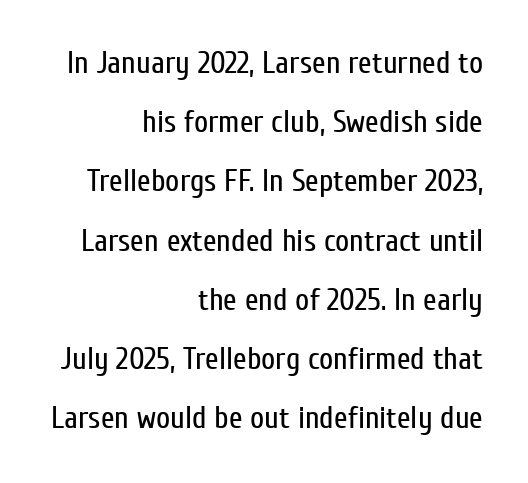
{"serif": "no", "italic": "no", "bold": "no", "weight": "regular", "width": "condensed", "stroke_contrast": "low", "x_height": "medium", "monospaced": "no", "underline": "no", "align": "right", "line_spacing": "loose", "line_spacing_ratio": 1.91, "letter_spacing": "normal", "letter_spacing_em": 0.0, "glyph_px": 31}
